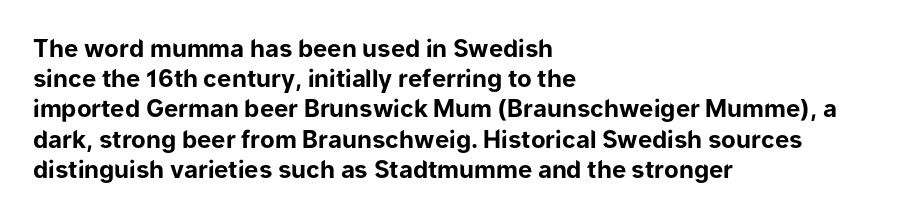
The image shows 24 px bold type, upright; set left-aligned, normal line spacing (1.26x), normal letter spacing, not underlined.
